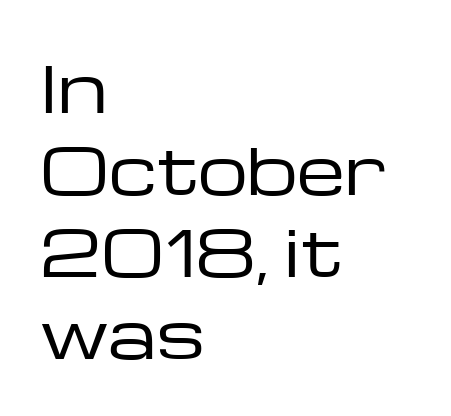
{"serif": "no", "italic": "no", "bold": "no", "weight": "regular", "width": "wide", "stroke_contrast": "low", "x_height": "medium", "monospaced": "no", "underline": "no", "align": "left", "line_spacing": "normal", "line_spacing_ratio": 1.3, "letter_spacing": "normal", "letter_spacing_em": 0.0, "glyph_px": 63}
